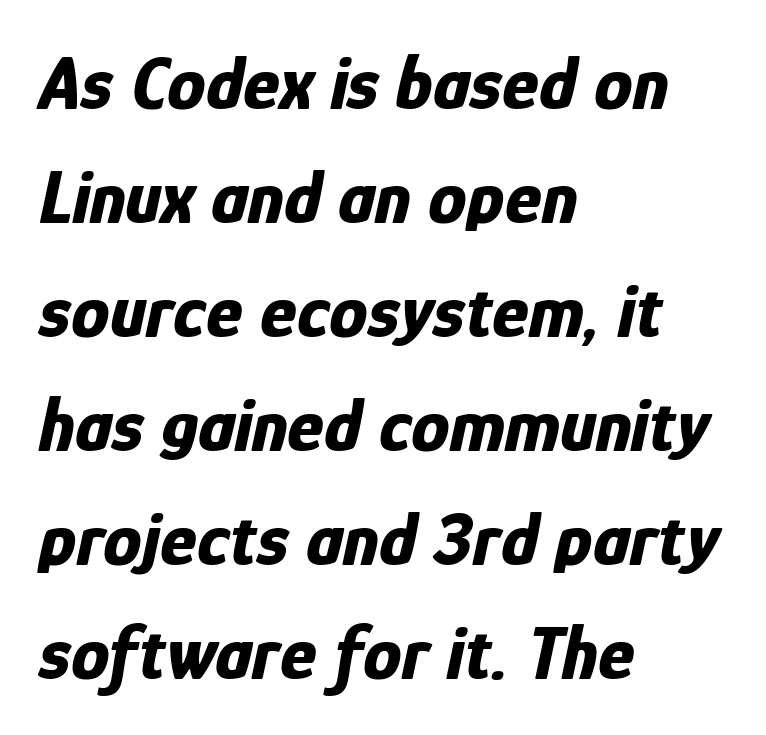
A bare baseline throughout the passage. One-word summary of the alignment: left. The block of text has a typical density, with ordinary space between rows. Heft: maximum for text — a bold. The lettering tilts uniformly, giving the passage an italic look. Standard letterfit; no display-style spreading of the glyphs.
